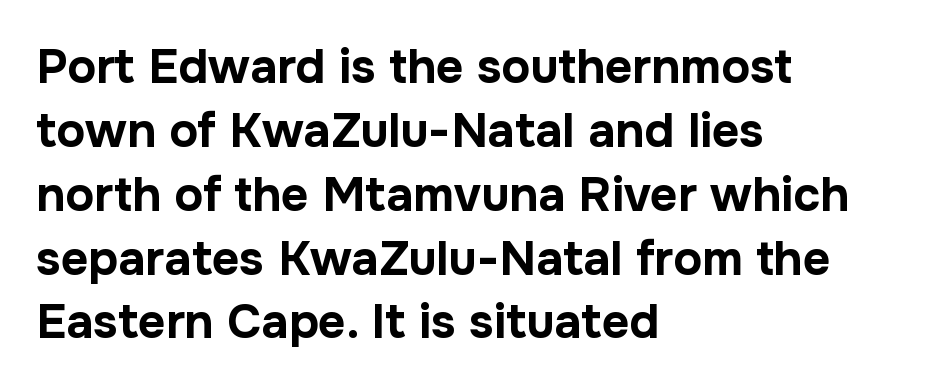
{"serif": "no", "italic": "no", "bold": "yes", "weight": "bold", "width": "normal", "stroke_contrast": "low", "x_height": "medium", "monospaced": "no", "underline": "no", "align": "left", "line_spacing": "normal", "line_spacing_ratio": 1.33, "letter_spacing": "normal", "letter_spacing_em": 0.0, "glyph_px": 48}
